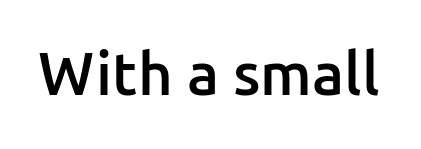
The gaps between neighbouring characters are ordinary and unremarkable. The words here are not underlined. You could not count columns in this text — the font is proportionally spaced. Does the type have serifs? No, each stem ends abruptly. Notice how the stems are strictly vertical — no italics here. A somewhat darkened texture: the type is semibold rather than bold.
